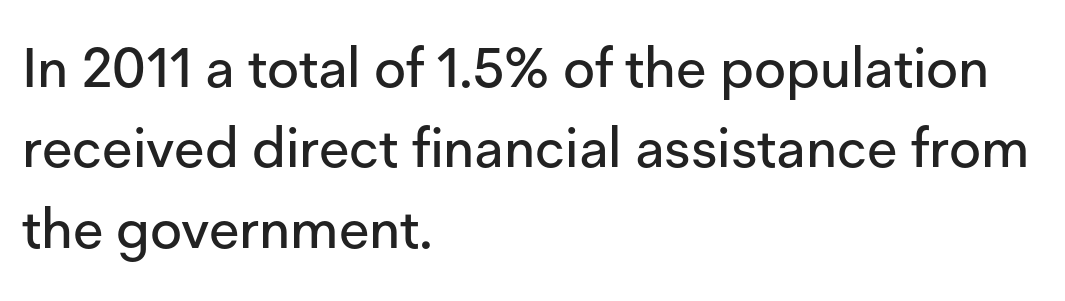
The passage shown has conventional tracking throughout. You could not count columns in this text — the font is proportionally spaced. Serifs: no, the terminals of the letterforms are clean. Line starts are locked; line ends wander.
